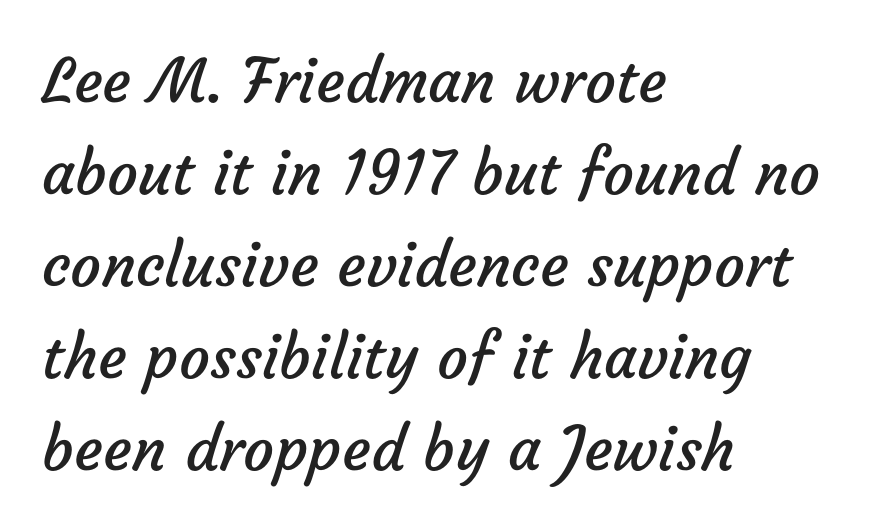
Look at the bottom of the vertical strokes: they stop flat, with no serifs. Vertical stems look standard width or narrower in stroke. Caption: standard tracking, unaltered. The setting favours the left margin, as ordinary paragraphs usually do. Regular leading. The specimen omits any rule beneath the text block's lines.
